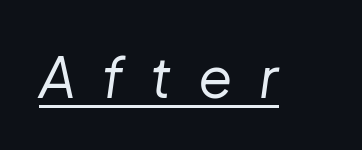
Q: Is the text bold? A: No.
Q: Is the text italic (slanted)? A: Yes, it leans right by about 8 degrees.
Q: Is the text underlined? A: Yes.
Q: Is the spacing between letters normal or unusually wide? A: Unusually wide.
Q: Width (condensed, normal, or wide)? A: Normal.
Q: Stroke contrast? A: Low.
Q: x-height? A: Medium.
Q: Monospaced? A: No.
